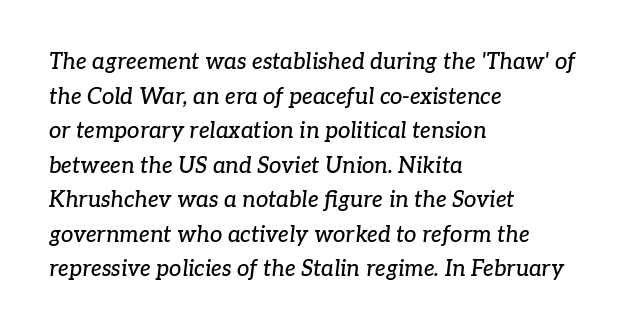
When letters slant like this, we call the style italic. The string is rendered with underlining switched off. Baseline-to-baseline distance is the conventional proportion of letter height. Honestly, the letter spacing is just normal — you wouldn't notice it. Horizontally, the lines are justified to the leading edge only.
